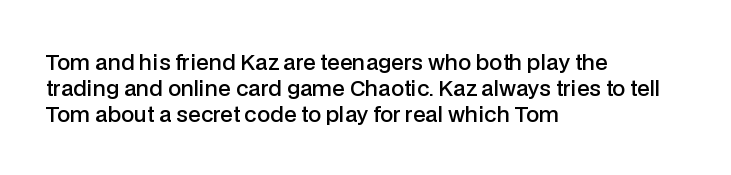
The image shows 21 px text type, upright; set left-aligned, line spacing 1.23x, normal letter spacing, not underlined.
